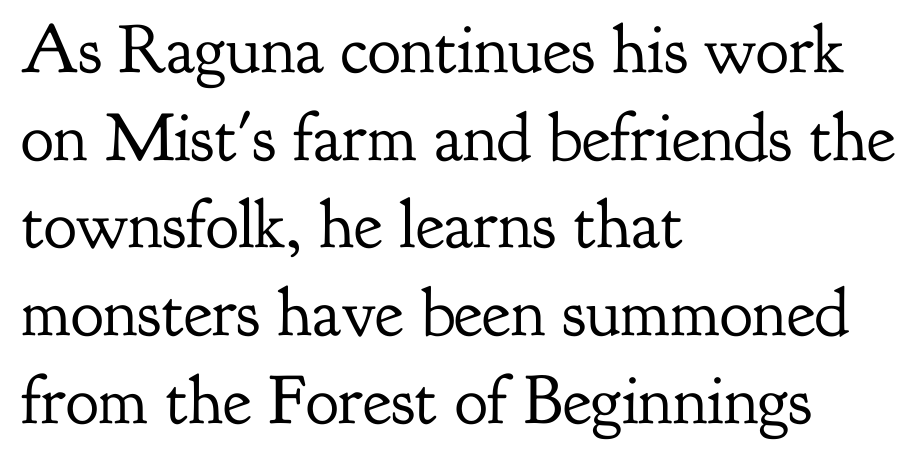
{"serif": "yes", "italic": "no", "bold": "no", "weight": "regular", "width": "normal", "stroke_contrast": "low", "x_height": "small", "monospaced": "no", "underline": "no", "align": "left", "line_spacing": "normal", "line_spacing_ratio": 1.27, "letter_spacing": "normal", "letter_spacing_em": 0.0, "glyph_px": 69}
